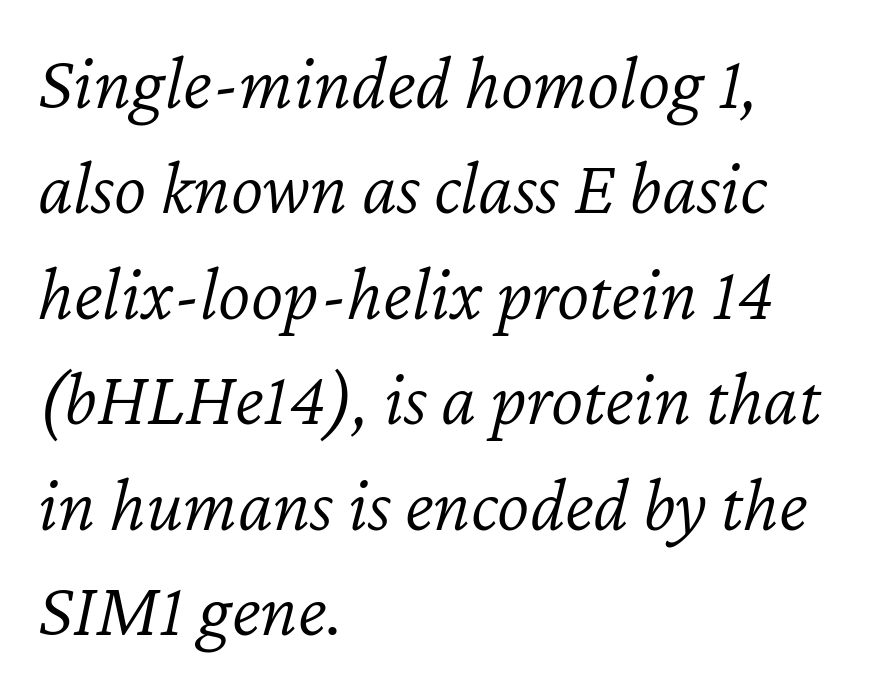
The image shows 77 px light type, italic (leaning right); set left-aligned, normal line spacing (1.37x), normal letter spacing, not underlined; low stroke contrast and a medium x-height.
